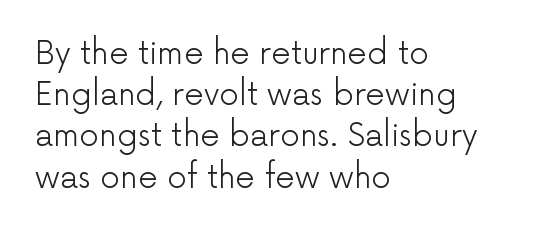
{"serif": "no", "italic": "no", "bold": "no", "weight": "light", "width": "normal", "stroke_contrast": "low", "x_height": "medium", "monospaced": "no", "underline": "no", "align": "left", "line_spacing": "normal", "line_spacing_ratio": 1.33, "letter_spacing": "normal", "letter_spacing_em": 0.0, "glyph_px": 31}
